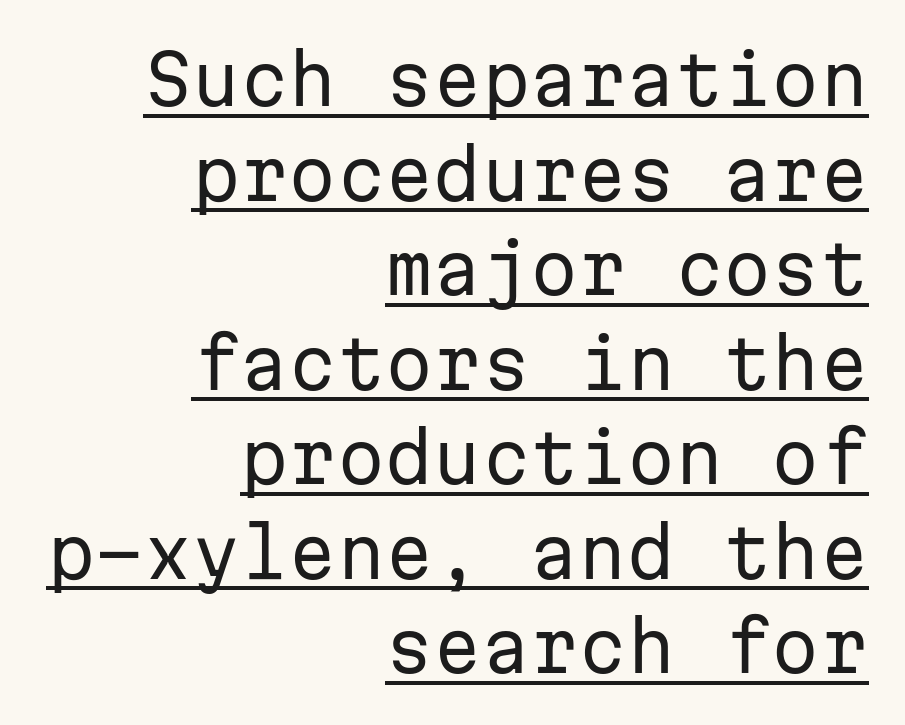
Q: Is the text bold? A: No.
Q: Is the text italic (slanted)? A: No, it is upright.
Q: Is the typeface a serif or a sans-serif typeface? A: Sans-serif.
Q: Is the text underlined? A: Yes.
Q: How is the paragraph aligned? A: Right-aligned.
Q: Is the spacing between letters normal or unusually wide? A: Normal.
Q: Is the spacing between lines tight, normal or loose? A: Normal.
Q: Width (condensed, normal, or wide)? A: Normal.
Q: Stroke contrast? A: Low.
Q: x-height? A: Medium.
Q: Monospaced? A: Yes.
